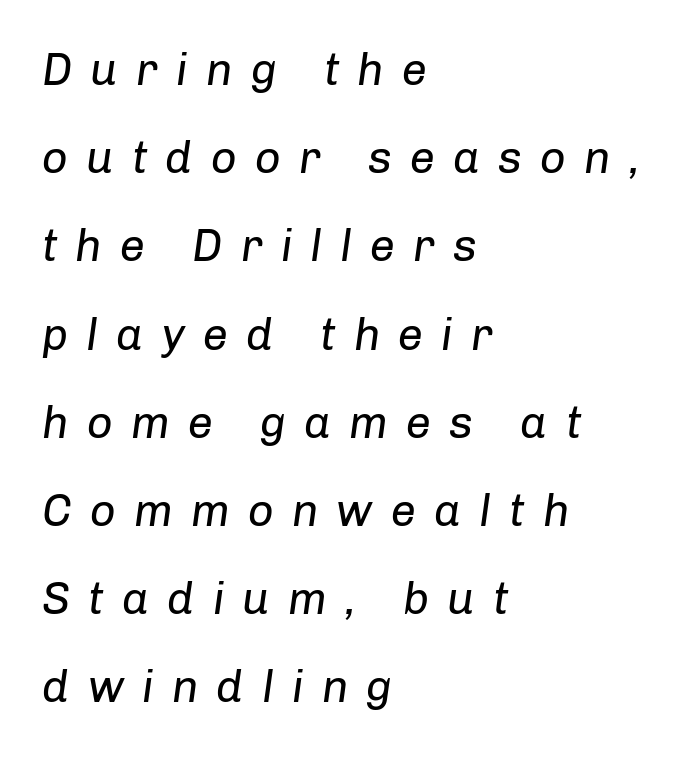
{"italic": "yes", "lean": "right", "slant_degrees": 8, "bold": "no", "weight": "regular", "width": "normal", "stroke_contrast": "low", "x_height": "medium", "monospaced": "no", "underline": "no", "align": "left", "line_spacing": "loose", "line_spacing_ratio": 1.96, "letter_spacing": "wide", "letter_spacing_em": 0.4, "glyph_px": 45}
